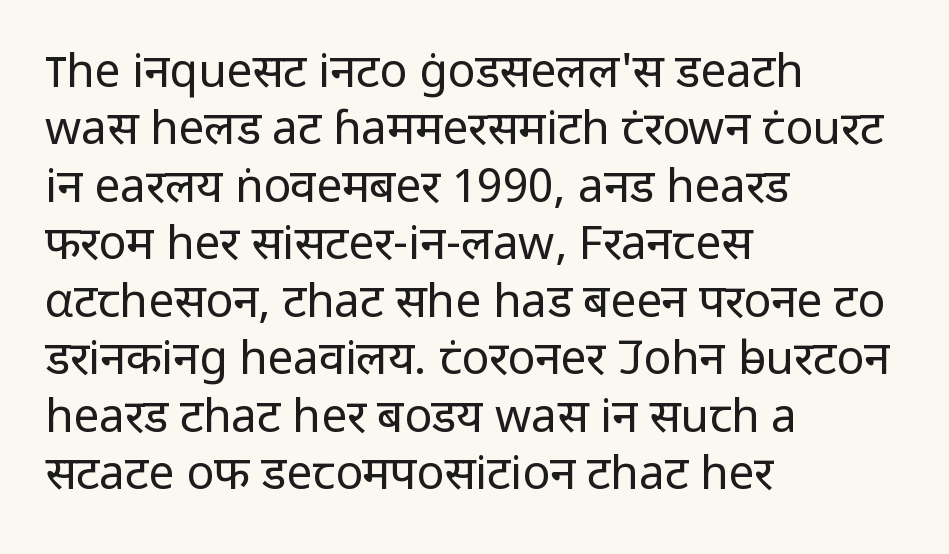
{"serif": "no", "italic": "no", "bold": "no", "weight": "regular", "width": "normal", "stroke_contrast": "low", "x_height": "medium", "monospaced": "no", "underline": "no", "align": "left", "line_spacing": "normal", "line_spacing_ratio": 1.25, "letter_spacing": "normal", "letter_spacing_em": 0.0, "glyph_px": 46}
